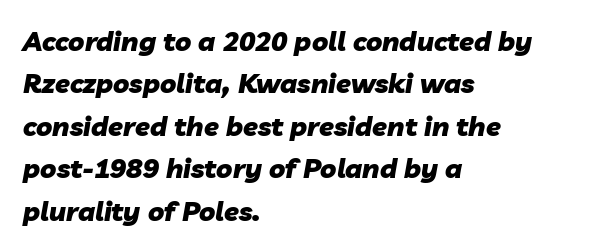
Heavy-handed strokes throughout: this text is bold. A normal amount of white space separates one row of letters from the next. Layout note: lines flush left. The gaps between neighbouring characters are ordinary and unremarkable. The lettering tilts uniformly, giving the passage an italic look. Nobody drew a line under any word here.
